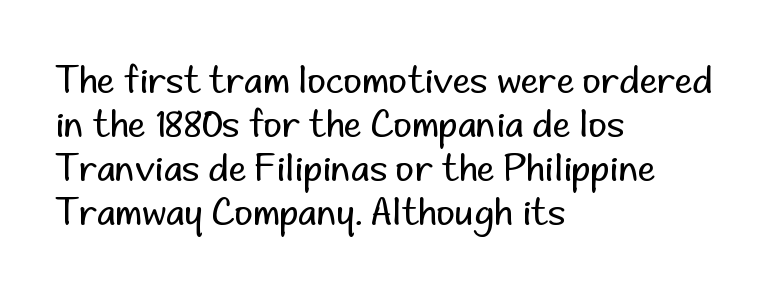
{"serif": "no", "italic": "no", "bold": "no", "weight": "regular", "width": "normal", "stroke_contrast": "low", "x_height": "small", "monospaced": "no", "underline": "no", "align": "left", "line_spacing_ratio": 1.22, "letter_spacing": "normal", "letter_spacing_em": 0.0, "glyph_px": 36}
